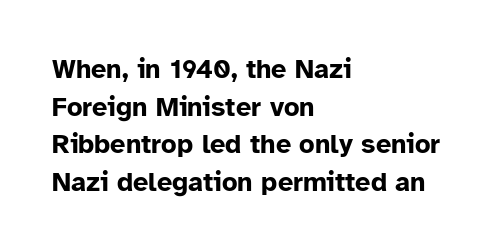
{"italic": "no", "bold": "yes", "underline": "no", "align": "left", "line_spacing": "normal", "line_spacing_ratio": 1.39, "letter_spacing": "normal", "letter_spacing_em": 0.0, "glyph_px": 27}
